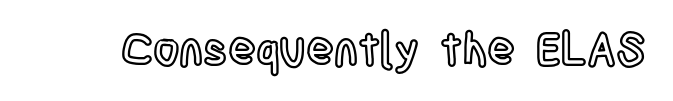
{"italic": "no", "width": "condensed", "x_height": "large", "monospaced": "no", "underline": "no", "letter_spacing": "normal", "letter_spacing_em": 0.0, "glyph_px": 46}
